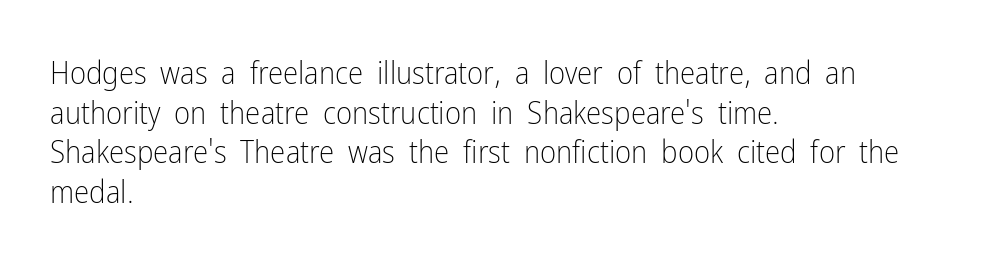
Q: Is the text bold? A: No.
Q: Is the text italic (slanted)? A: No, it is upright.
Q: Is the typeface a serif or a sans-serif typeface? A: Sans-serif.
Q: Is the text underlined? A: No.
Q: How is the paragraph aligned? A: Left-aligned.
Q: Is the spacing between letters normal or unusually wide? A: Normal.
Q: Is the spacing between lines tight, normal or loose? A: Normal.
Q: Width (condensed, normal, or wide)? A: Condensed.
Q: Stroke contrast? A: Low.
Q: x-height? A: Medium.
Q: Monospaced? A: No.
